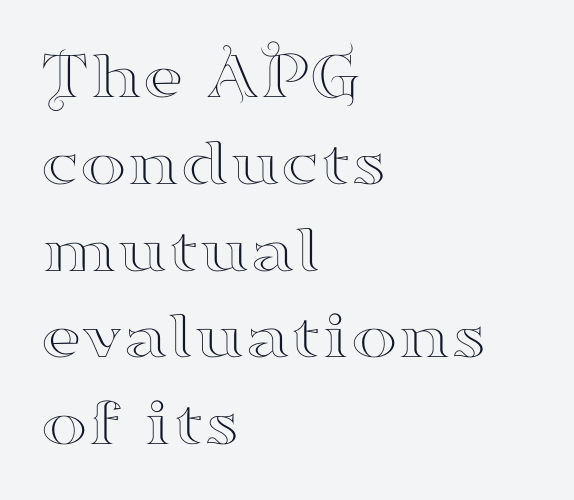
Note the varied advance widths — an 'i' is clearly narrower than an 'm'. Caption: multi-line text, flush left, ragged right. Does extra space separate the letters? No, they use regular spacing. Note: serifs present on the glyphs.
